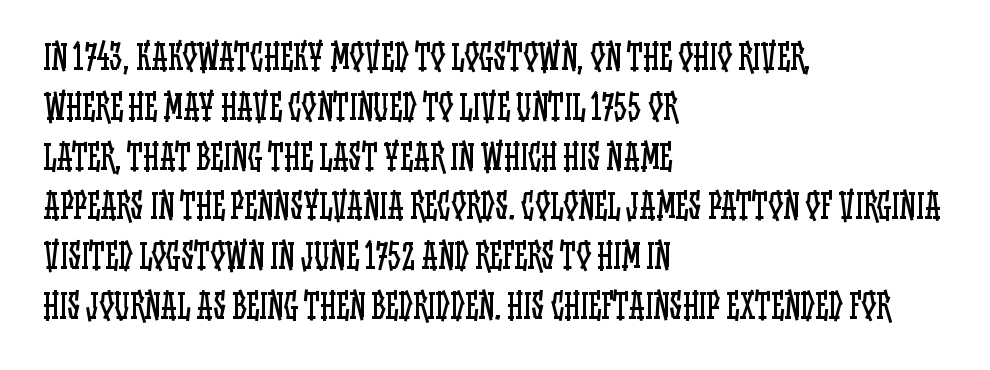
Has an underline been added? It has not. Posture: upright roman. The strokes carry an ordinary text weight at most. Characters follow at the spacing the type designer built in. The lines are quadded left.
